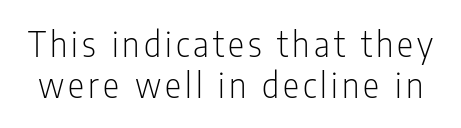
What kind of face is this? One without serifs — a sans. Nope, not italic — everything's standing straight. Summary of weight: not heavy and not bold. Is this a fixed-width face? No — the glyphs have proportional, varying widths.
